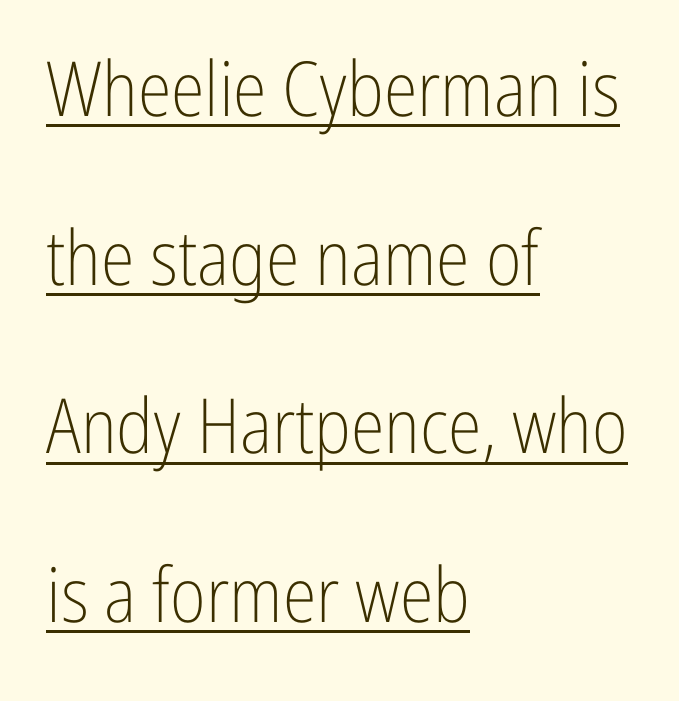
Q: Is the text bold? A: No.
Q: Is the text italic (slanted)? A: No, it is upright.
Q: Is the typeface a serif or a sans-serif typeface? A: Sans-serif.
Q: Is the text underlined? A: Yes.
Q: How is the paragraph aligned? A: Left-aligned.
Q: Is the spacing between letters normal or unusually wide? A: Normal.
Q: Is the spacing between lines tight, normal or loose? A: Loose.
Q: Width (condensed, normal, or wide)? A: Condensed.
Q: Stroke contrast? A: Low.
Q: x-height? A: Medium.
Q: Monospaced? A: No.
